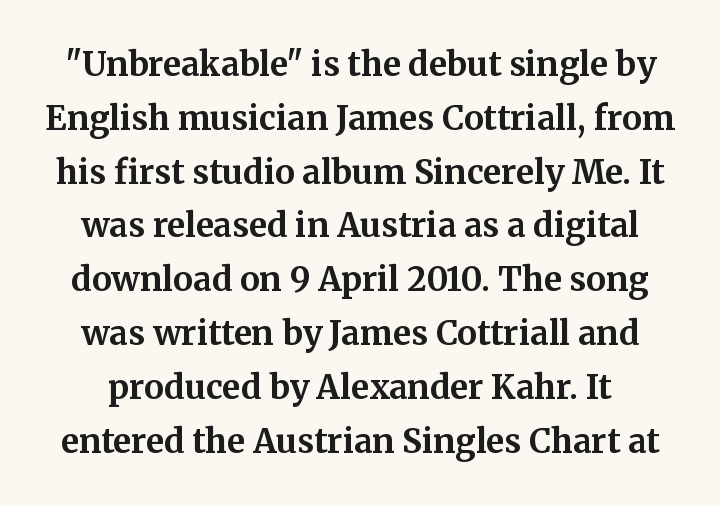
{"serif": "yes", "italic": "no", "bold": "yes", "weight": "bold", "width": "normal", "stroke_contrast": "medium", "x_height": "medium", "monospaced": "no", "underline": "no", "line_spacing": "normal", "line_spacing_ratio": 1.63, "letter_spacing": "normal", "letter_spacing_em": 0.0, "glyph_px": 33}
